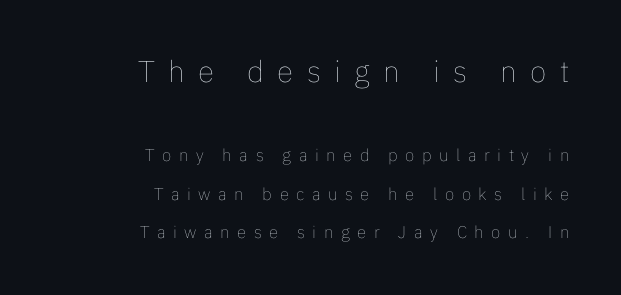
Q: Is the text bold? A: No.
Q: Is the text italic (slanted)? A: No, it is upright.
Q: Is the text underlined? A: No.
Q: How is the paragraph aligned? A: Right-aligned.
Q: Is the spacing between letters normal or unusually wide? A: Unusually wide.
Q: Is the spacing between lines tight, normal or loose? A: Loose.
Q: Which block of text is set in a larger size, the first (top) or the second (bottom)? A: The first (top) one.
Q: Width (condensed, normal, or wide)? A: Normal.
Q: Stroke contrast? A: Low.
Q: x-height? A: Medium.
Q: Monospaced? A: No.
